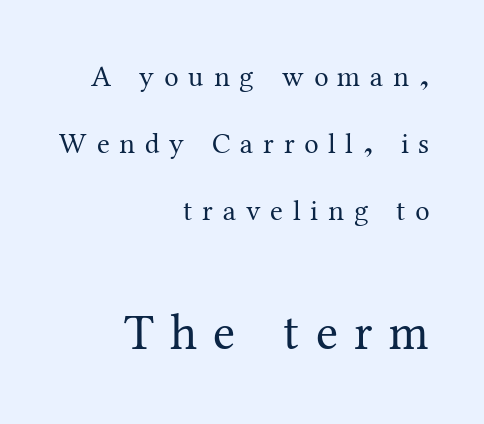
Underlining? Definitely not there. Weight: not bold — regular or lighter. Proportional: the letters do not fall into vertical columns. Look at the tracking — it's clearly loosened, letters drifting apart. Leading is clearly above the norm, producing a sparse column.
